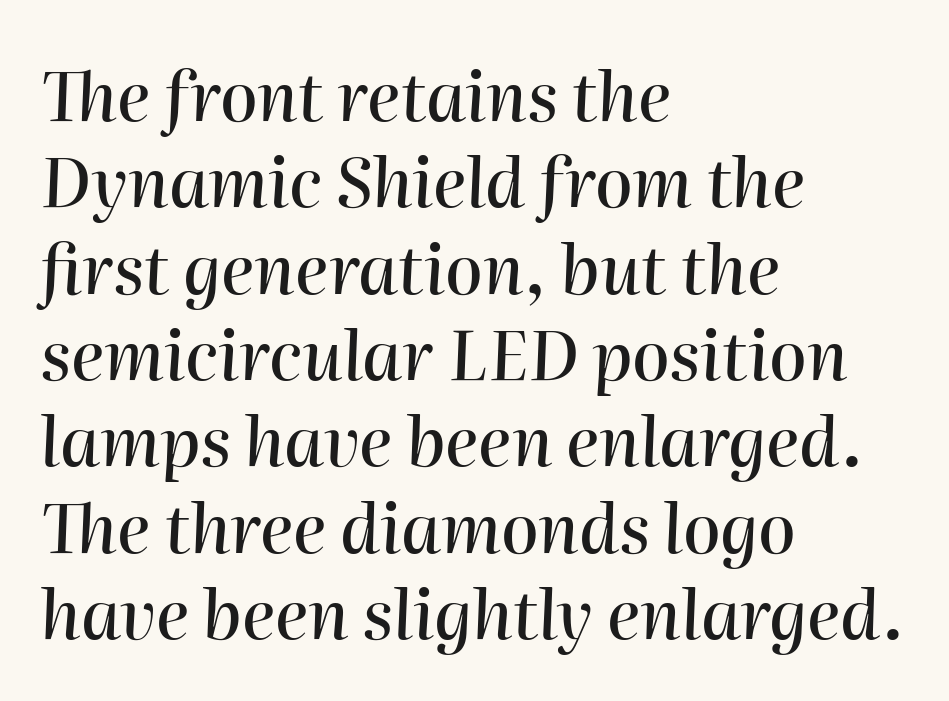
Each new line begins a customary step beneath the previous one. These lines are rendered in a variable-pitch font. The paragraph shown leans on its left margin. Quick note: italic. What stands out about the letter spacing? Nothing — it is the standard amount. The specimen omits any rule beneath the text block's lines.
